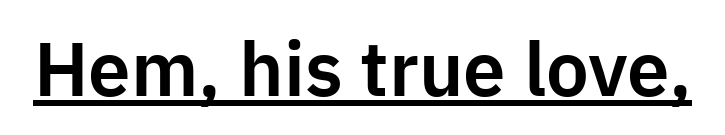
{"serif": "no", "italic": "no", "width": "normal", "stroke_contrast": "low", "x_height": "medium", "monospaced": "no", "underline": "yes", "letter_spacing": "normal", "letter_spacing_em": 0.0, "glyph_px": 76}
